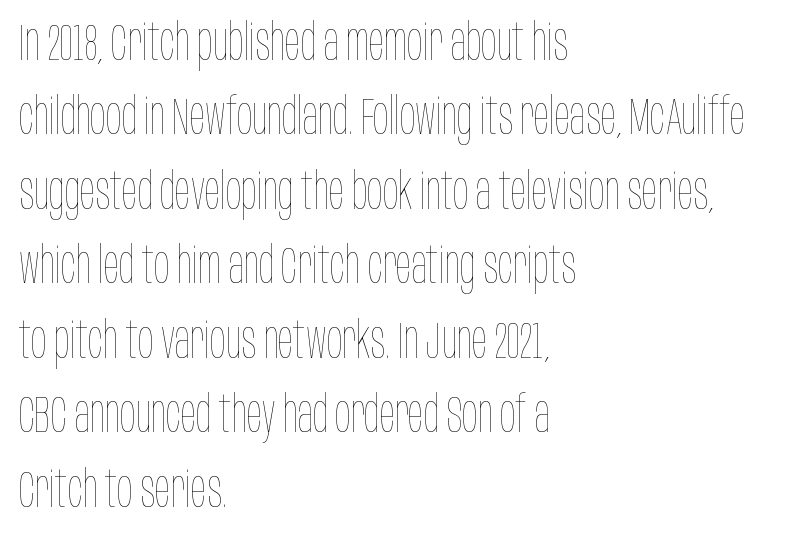
If you measured baseline to baseline, you'd find a middling distance. These lines are rendered in a variable-pitch font. A typesetter would call this zero additional tracking. A light-to-regular cut is what we see here.
